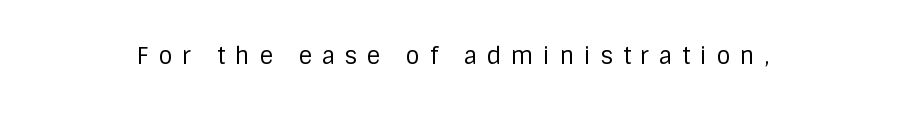
{"italic": "no", "bold": "no", "underline": "no", "letter_spacing": "wide", "letter_spacing_em": 0.42, "glyph_px": 23}
